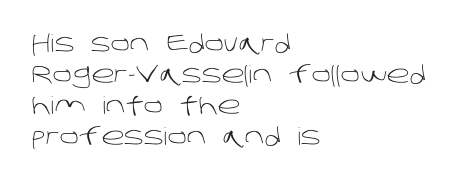
Q: Is the text bold? A: No.
Q: Is the text underlined? A: No.
Q: How is the paragraph aligned? A: Left-aligned.
Q: Is the spacing between letters normal or unusually wide? A: Normal.
Q: Is the spacing between lines tight, normal or loose? A: Normal.
